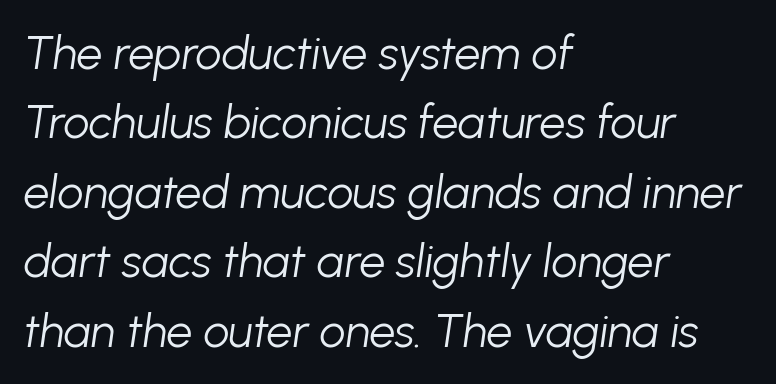
Q: Is the text bold? A: No.
Q: Is the text italic (slanted)? A: Yes, it leans right by about 8 degrees.
Q: Is the text underlined? A: No.
Q: How is the paragraph aligned? A: Left-aligned.
Q: Is the spacing between letters normal or unusually wide? A: Normal.
Q: Is the spacing between lines tight, normal or loose? A: Normal.
Q: Width (condensed, normal, or wide)? A: Normal.
Q: Stroke contrast? A: Low.
Q: x-height? A: Medium.
Q: Monospaced? A: No.
